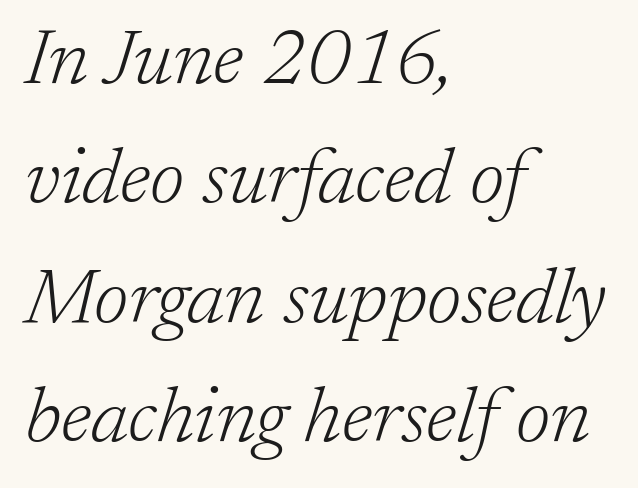
Q: Is the text bold? A: No.
Q: Is the text italic (slanted)? A: Yes, it leans right by about 17 degrees.
Q: Is the typeface a serif or a sans-serif typeface? A: Serif.
Q: Is the text underlined? A: No.
Q: How is the paragraph aligned? A: Left-aligned.
Q: Is the spacing between letters normal or unusually wide? A: Normal.
Q: Is the spacing between lines tight, normal or loose? A: Normal.
Q: Width (condensed, normal, or wide)? A: Normal.
Q: Stroke contrast? A: Low.
Q: x-height? A: Medium.
Q: Monospaced? A: No.
